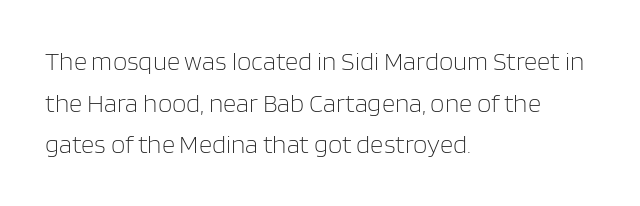
The image shows 26 px text type, upright; set left-aligned, normal line spacing (1.6x), normal letter spacing, not underlined.
